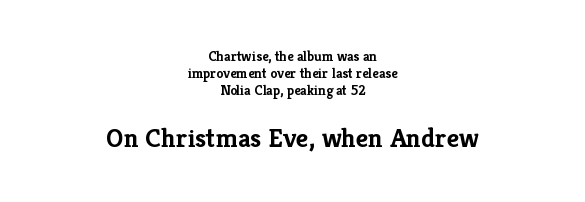
The image shows 27 px bold type, upright; set centered, line spacing 1.22x, normal letter spacing, not underlined; the second (bottom) block is 1.93x larger.
